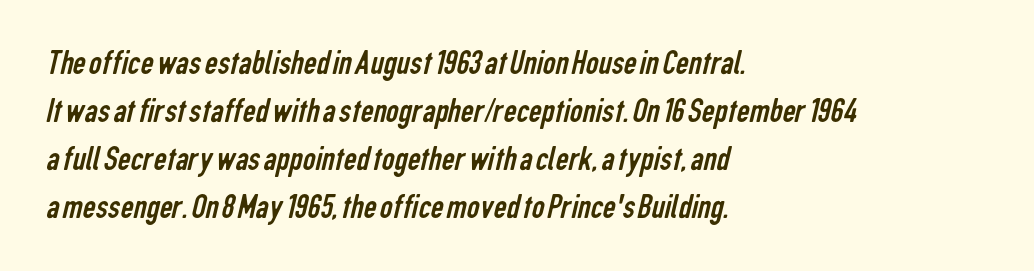
The image shows 36 px regular-weight, condensed sans-serif type; set left-aligned, normal line spacing (1.33x), normal letter spacing, not underlined; low stroke contrast and a medium x-height.
